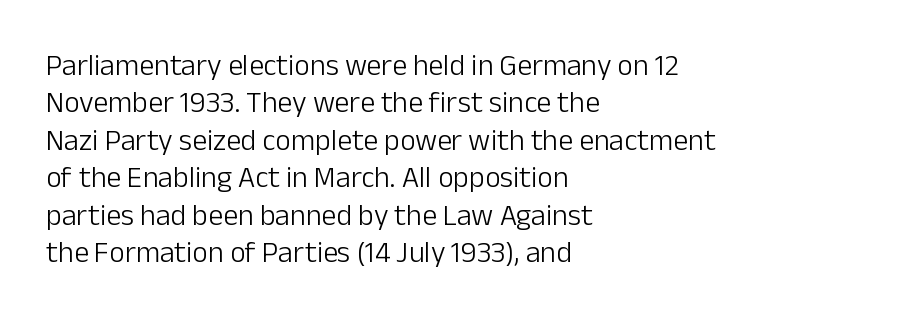
No extra tracking has been applied to these lines. The rendering uses a moderate line-height, typical for paragraphs. The space directly below the letters is spotless. Looks like regular typesetting: each glyph gets only the width it needs.
